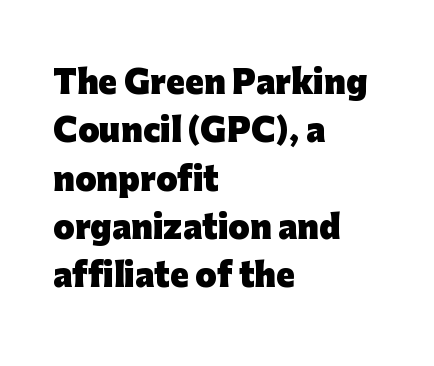
The image shows 31 px heavy sans-serif type, upright; set left-aligned, normal line spacing (1.56x), normal letter spacing, not underlined; low stroke contrast and a medium x-height.
